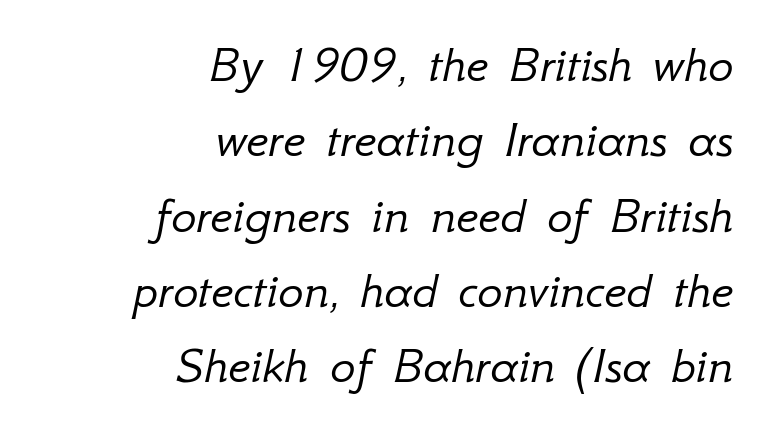
{"italic": "yes", "lean": "right", "slant_degrees": 12, "bold": "no", "weight": "light", "width": "normal", "stroke_contrast": "low", "x_height": "small", "monospaced": "no", "underline": "no", "align": "right", "line_spacing": "normal", "line_spacing_ratio": 1.42, "letter_spacing": "normal", "letter_spacing_em": 0.0, "glyph_px": 53}
